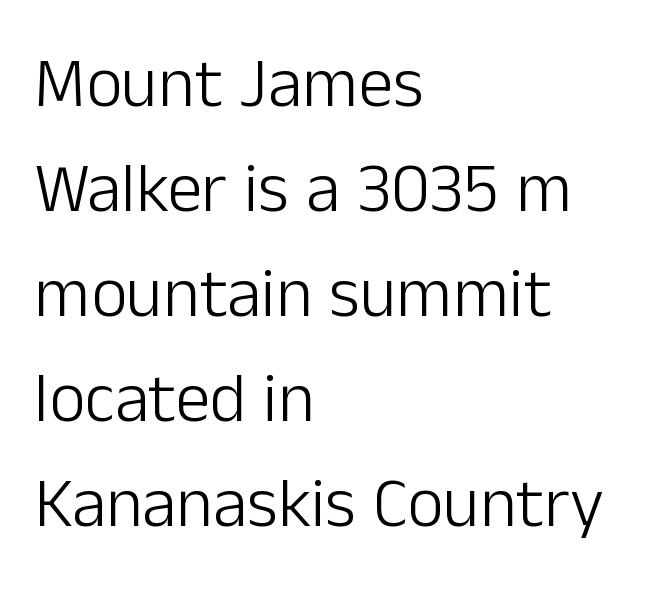
Q: Is the text bold? A: No.
Q: Is the text italic (slanted)? A: No, it is upright.
Q: Is the typeface a serif or a sans-serif typeface? A: Sans-serif.
Q: Is the text underlined? A: No.
Q: How is the paragraph aligned? A: Left-aligned.
Q: Is the spacing between letters normal or unusually wide? A: Normal.
Q: Is the spacing between lines tight, normal or loose? A: Normal.
Q: Width (condensed, normal, or wide)? A: Normal.
Q: Stroke contrast? A: Low.
Q: x-height? A: Medium.
Q: Monospaced? A: No.
